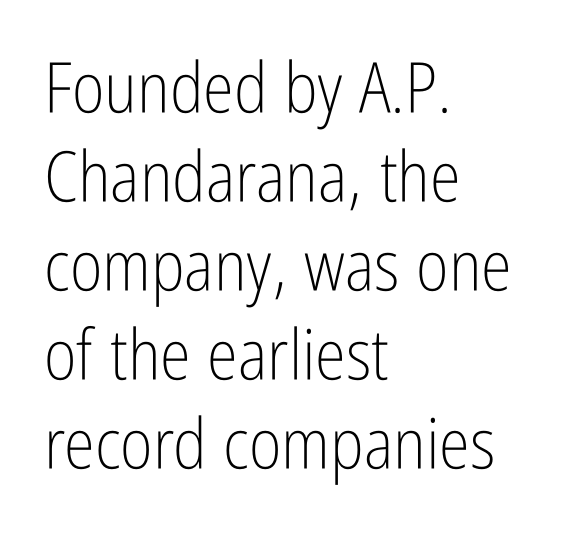
{"serif": "no", "italic": "no", "bold": "no", "weight": "light", "width": "condensed", "stroke_contrast": "low", "x_height": "medium", "monospaced": "no", "underline": "no", "align": "left", "line_spacing": "normal", "line_spacing_ratio": 1.27, "letter_spacing": "normal", "letter_spacing_em": 0.0, "glyph_px": 70}
